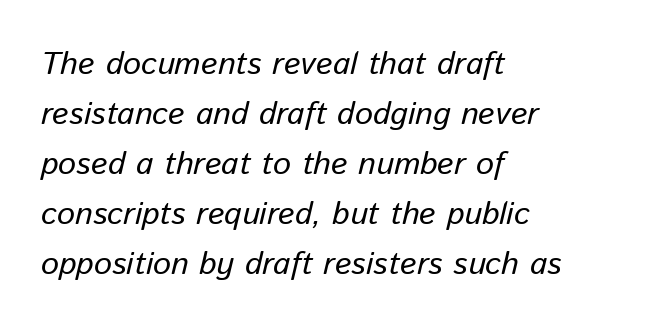
{"italic": "yes", "lean": "right", "slant_degrees": 13, "bold": "no", "weight": "regular", "width": "normal", "stroke_contrast": "low", "x_height": "medium", "monospaced": "no", "underline": "no", "align": "left", "line_spacing": "normal", "line_spacing_ratio": 1.56, "letter_spacing": "normal", "letter_spacing_em": 0.0, "glyph_px": 32}
